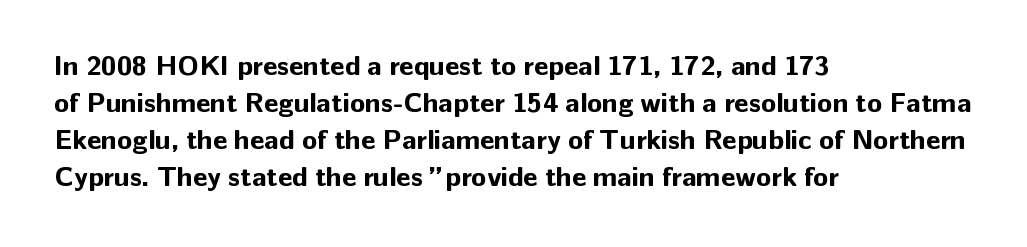
Q: Is the text bold? A: Yes.
Q: Is the text italic (slanted)? A: No, it is upright.
Q: Is the typeface a serif or a sans-serif typeface? A: Sans-serif.
Q: Is the text underlined? A: No.
Q: How is the paragraph aligned? A: Left-aligned.
Q: Is the spacing between letters normal or unusually wide? A: Normal.
Q: Is the spacing between lines tight, normal or loose? A: Normal.
Q: Width (condensed, normal, or wide)? A: Normal.
Q: Stroke contrast? A: Low.
Q: x-height? A: Medium.
Q: Monospaced? A: No.
